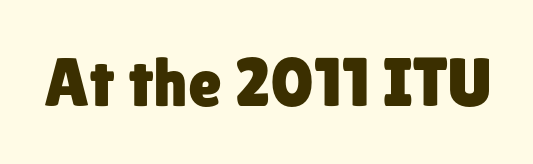
The image shows 69 px sans-serif type, upright; set normal letter spacing, not underlined; low stroke contrast and a medium x-height.
